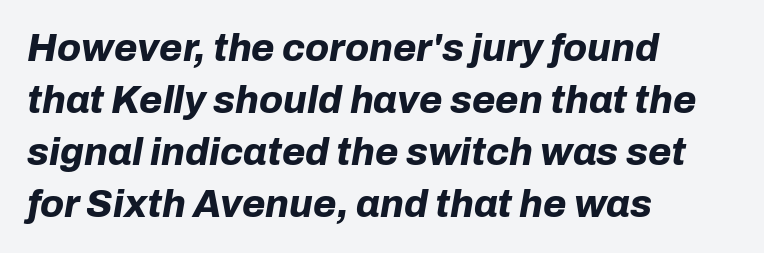
The image shows 38 px bold type, italic (leaning right); set left-aligned, normal line spacing (1.37x), normal letter spacing, not underlined; low stroke contrast and a medium x-height.
